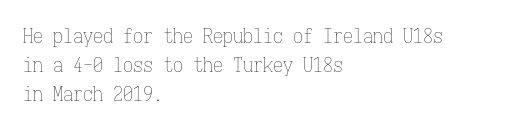
The image shows 20 px text type, upright; set left-aligned, normal line spacing (1.46x), normal letter spacing, not underlined.
